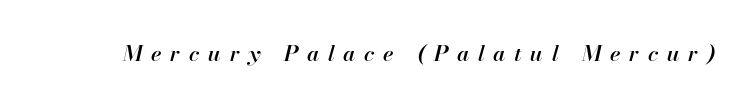
A bit beefed up — I'd call it semibold rather than bold. Letter spacing: wide. Rendered with sloped, italic letterforms. This rendering features lettering with no underline.
